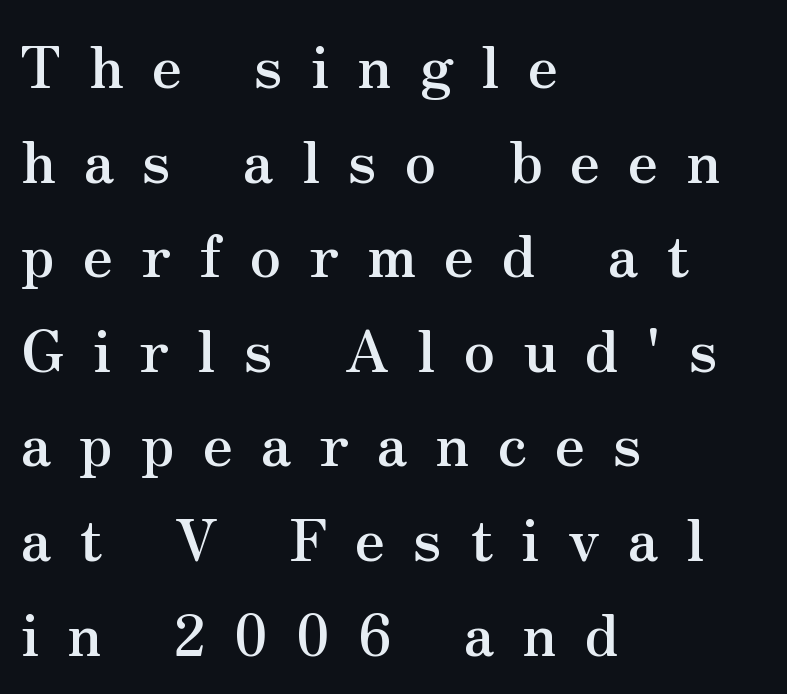
Q: Is the text bold? A: Yes.
Q: Is the text italic (slanted)? A: No, it is upright.
Q: Is the typeface a serif or a sans-serif typeface? A: Serif.
Q: Is the text underlined? A: No.
Q: How is the paragraph aligned? A: Left-aligned.
Q: Is the spacing between letters normal or unusually wide? A: Unusually wide.
Q: Is the spacing between lines tight, normal or loose? A: Normal.
Q: Width (condensed, normal, or wide)? A: Normal.
Q: Stroke contrast? A: Medium.
Q: x-height? A: Small.
Q: Monospaced? A: No.
